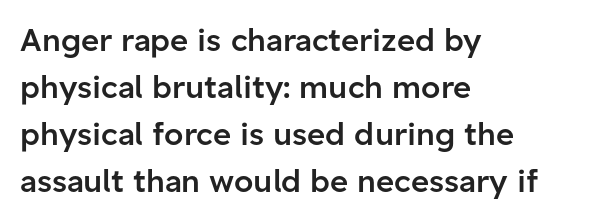
{"serif": "no", "italic": "no", "bold": "semi", "weight": "semibold", "width": "normal", "stroke_contrast": "low", "x_height": "medium", "monospaced": "no", "underline": "no", "align": "left", "line_spacing": "normal", "line_spacing_ratio": 1.52, "letter_spacing": "normal", "letter_spacing_em": 0.0, "glyph_px": 31}
